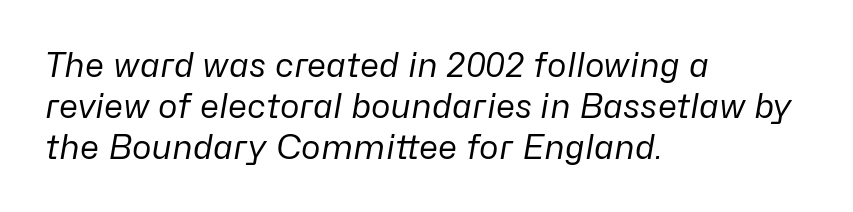
The image shows 33 px regular-weight type, italic (leaning right); set left-aligned, line spacing 1.24x, normal letter spacing, not underlined; low stroke contrast and a medium x-height.
